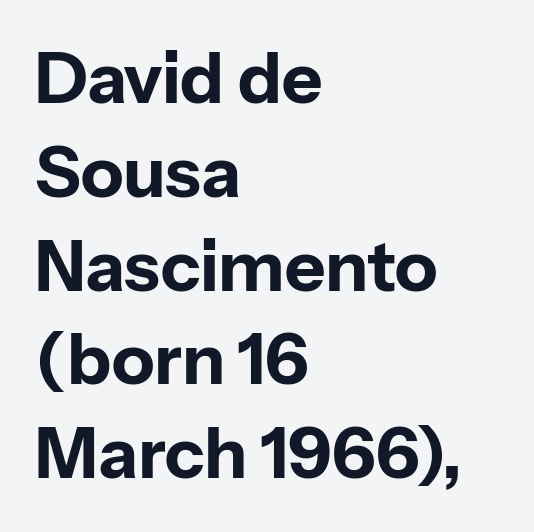
{"serif": "no", "italic": "no", "bold": "yes", "weight": "bold", "width": "normal", "stroke_contrast": "low", "x_height": "medium", "monospaced": "no", "underline": "no", "align": "left", "line_spacing": "normal", "line_spacing_ratio": 1.34, "letter_spacing": "normal", "letter_spacing_em": 0.0, "glyph_px": 70}
